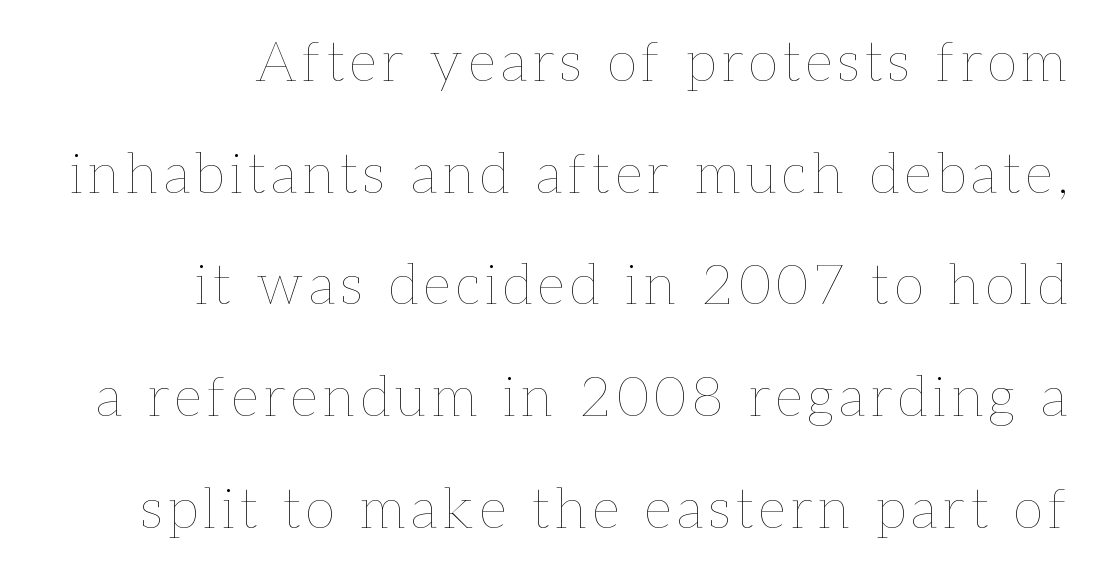
{"italic": "no", "bold": "no", "weight": "thin", "width": "normal", "stroke_contrast": "low", "x_height": "medium", "monospaced": "no", "underline": "no", "align": "right", "line_spacing": "loose", "line_spacing_ratio": 2.03, "glyph_px": 55}
